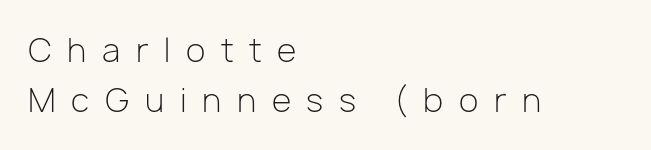
{"serif": "no", "italic": "no", "bold": "no", "weight": "light", "width": "normal", "stroke_contrast": "low", "x_height": "medium", "monospaced": "no", "underline": "no", "align": "left", "line_spacing": "normal", "line_spacing_ratio": 1.56, "letter_spacing": "wide", "letter_spacing_em": 0.49, "glyph_px": 32}
